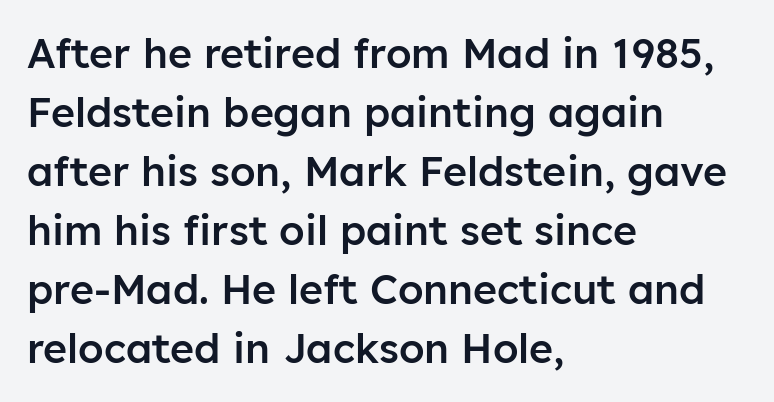
{"serif": "no", "italic": "no", "bold": "semi", "weight": "semibold", "width": "normal", "stroke_contrast": "low", "x_height": "medium", "monospaced": "no", "underline": "no", "align": "left", "line_spacing": "normal", "line_spacing_ratio": 1.44, "letter_spacing": "normal", "letter_spacing_em": 0.0, "glyph_px": 41}
